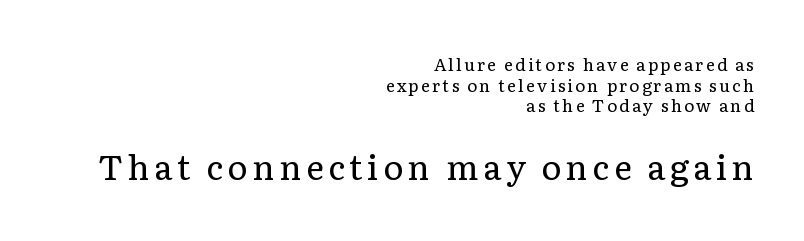
Right-aligned paragraph, ragged on the left. On a weight scale, this lands at 450 or below. The rendering uses natural spacing where letterforms have individual widths. The strip under each line holds only bare page.
